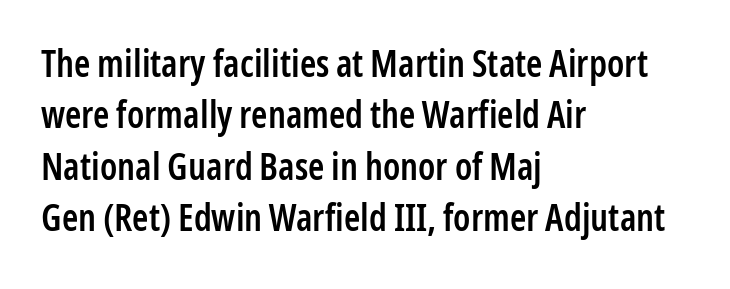
Moderately thickened strokes mark this as semibold type. The letters advance in unequal steps, a hallmark of proportional type. These lines are set flush left with a ragged right edge. Each row of text sits above clean, open space. Serif or sans? Sans — the stroke terminals are bare. Does extra space separate the letters? No, they use regular spacing.
